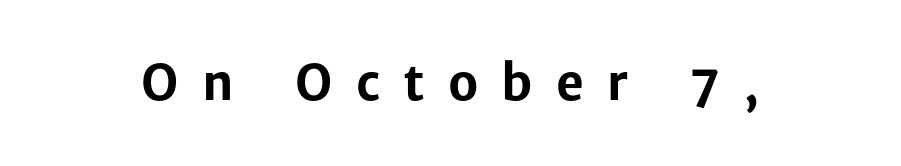
The image shows 48 px bold sans-serif type, upright; set unusually wide letter spacing (+0.48 em), not underlined; low stroke contrast and a medium x-height.
